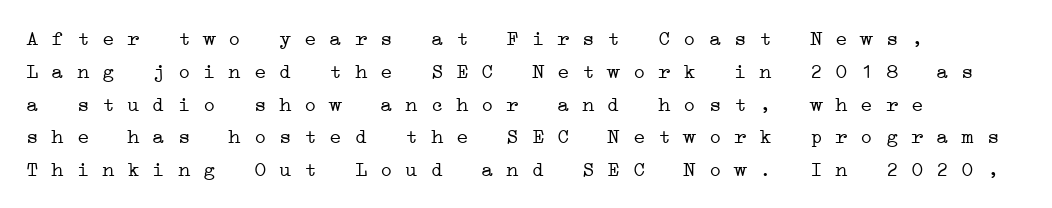
{"bold": "no", "underline": "no", "line_spacing": "normal", "line_spacing_ratio": 1.56, "letter_spacing": "normal", "letter_spacing_em": 0.0, "glyph_px": 21}
